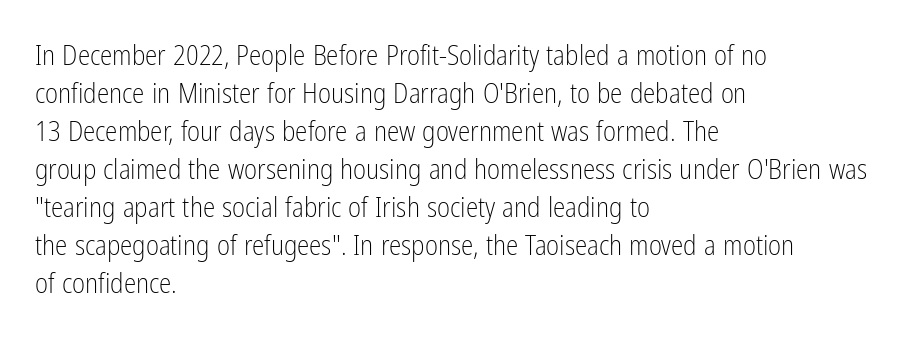
Q: Is the text bold? A: No.
Q: Is the text italic (slanted)? A: No, it is upright.
Q: Is the typeface a serif or a sans-serif typeface? A: Sans-serif.
Q: Is the text underlined? A: No.
Q: How is the paragraph aligned? A: Left-aligned.
Q: Is the spacing between letters normal or unusually wide? A: Normal.
Q: Is the spacing between lines tight, normal or loose? A: Normal.
Q: Width (condensed, normal, or wide)? A: Condensed.
Q: Stroke contrast? A: Low.
Q: x-height? A: Medium.
Q: Monospaced? A: No.
